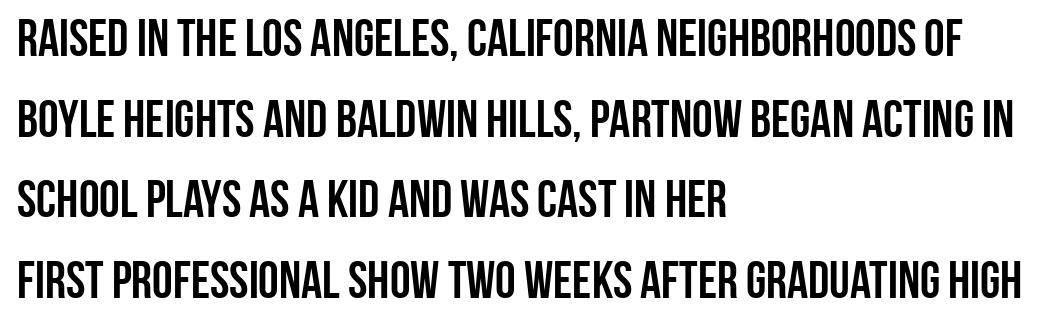
{"serif": "no", "italic": "no", "bold": "yes", "weight": "semibold", "width": "condensed", "stroke_contrast": "low", "x_height": "large", "monospaced": "no", "underline": "no", "align": "left", "line_spacing": "normal", "line_spacing_ratio": 1.55, "letter_spacing": "normal", "letter_spacing_em": 0.0, "glyph_px": 52}
